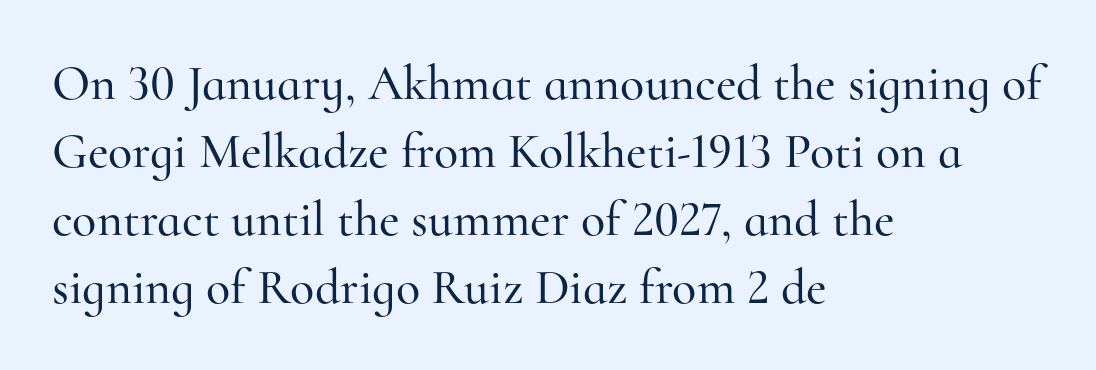
The image shows 50 px serif type, upright; set left-aligned, normal line spacing (1.36x), normal letter spacing, not underlined; high stroke contrast and a small x-height.
